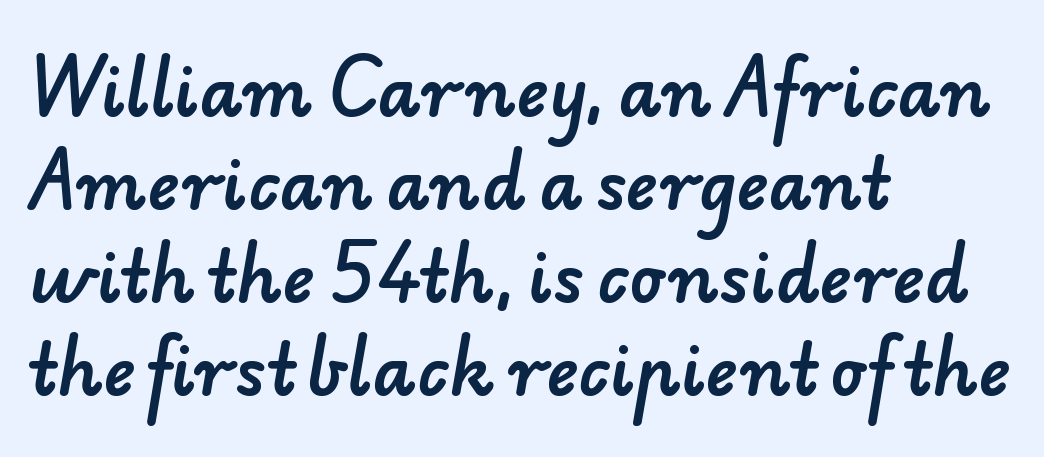
Only glyphs here, with clear space below each row. Observe the absence of serifs on each vertical stroke in this sample. Casual observation: everything's shoved over to the left. The lines sit at an ordinary, default distance from one another.
